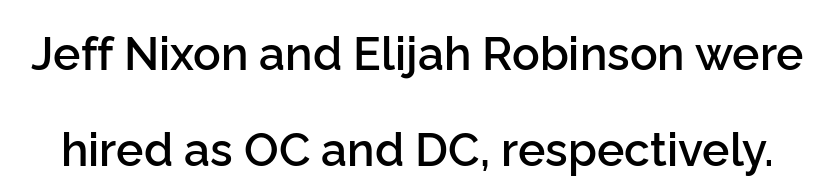
The image shows 46 px semibold sans-serif type, upright; set loose line spacing (2.08x), normal letter spacing, not underlined; low stroke contrast and a medium x-height.
